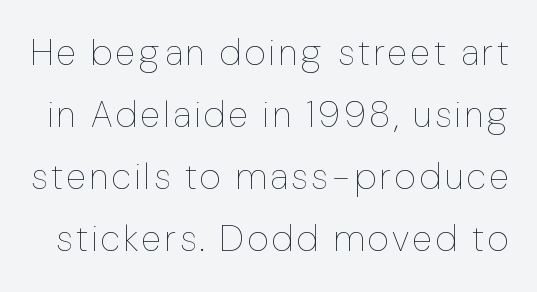
Q: Is the text bold? A: No.
Q: Is the text italic (slanted)? A: No, it is upright.
Q: Is the text underlined? A: No.
Q: Is the spacing between lines tight, normal or loose? A: Normal.
Q: Width (condensed, normal, or wide)? A: Condensed.
Q: Stroke contrast? A: Low.
Q: x-height? A: Medium.
Q: Monospaced? A: No.
